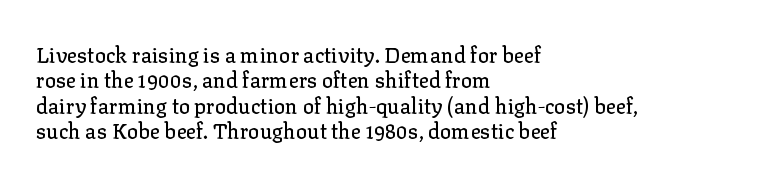
{"italic": "no", "underline": "no", "align": "left", "line_spacing_ratio": 1.21, "letter_spacing": "normal", "letter_spacing_em": 0.0, "glyph_px": 21}
